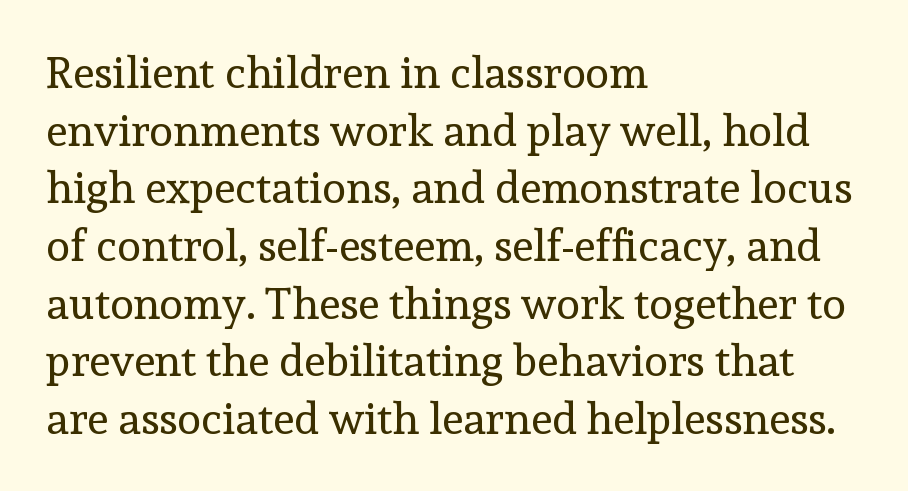
The image shows 44 px regular-weight serif type, upright; set left-aligned, normal line spacing (1.31x), normal letter spacing, not underlined; a medium x-height.
